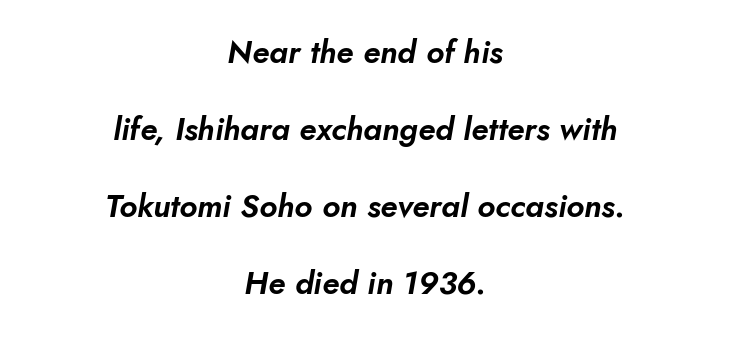
Q: Is the text italic (slanted)? A: Yes, it leans right by about 10 degrees.
Q: Is the text underlined? A: No.
Q: How is the paragraph aligned? A: Centered.
Q: Is the spacing between letters normal or unusually wide? A: Normal.
Q: Is the spacing between lines tight, normal or loose? A: Loose.
Q: Width (condensed, normal, or wide)? A: Normal.
Q: Stroke contrast? A: Low.
Q: x-height? A: Small.
Q: Monospaced? A: No.
